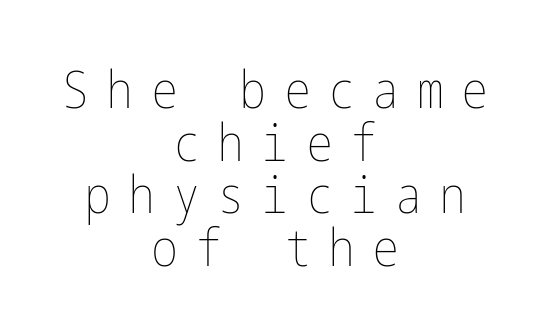
Q: Is the text bold? A: No.
Q: Is the text italic (slanted)? A: No, it is upright.
Q: Is the text underlined? A: No.
Q: How is the paragraph aligned? A: Centered.
Q: Is the spacing between letters normal or unusually wide? A: Unusually wide.
Q: Is the spacing between lines tight, normal or loose? A: Tight.
Q: Width (condensed, normal, or wide)? A: Condensed.
Q: Stroke contrast? A: Low.
Q: x-height? A: Medium.
